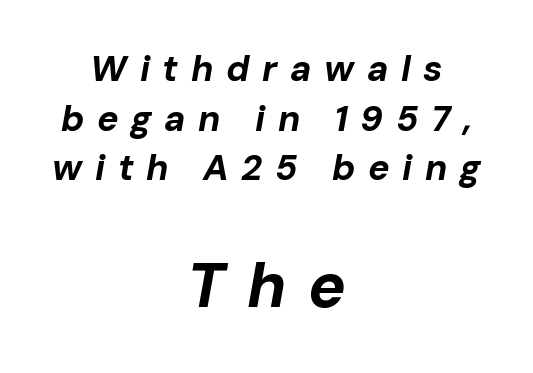
{"italic": "yes", "lean": "right", "slant_degrees": 10, "bold": "yes", "weight": "bold", "width": "normal", "stroke_contrast": "low", "x_height": "medium", "monospaced": "no", "underline": "no", "align": "center", "line_spacing": "normal", "line_spacing_ratio": 1.38, "letter_spacing": "wide", "letter_spacing_em": 0.35, "larger_block": "second", "size_ratio": 1.75, "glyph_px": 63}
